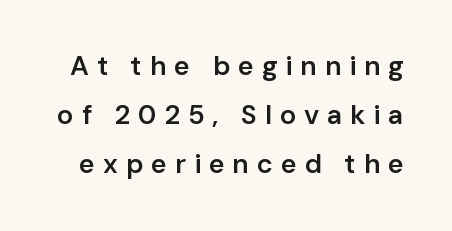
Q: Is the text bold? A: Semi-bold.
Q: Is the text italic (slanted)? A: No, it is upright.
Q: Is the text underlined? A: No.
Q: Is the spacing between letters normal or unusually wide? A: Unusually wide.
